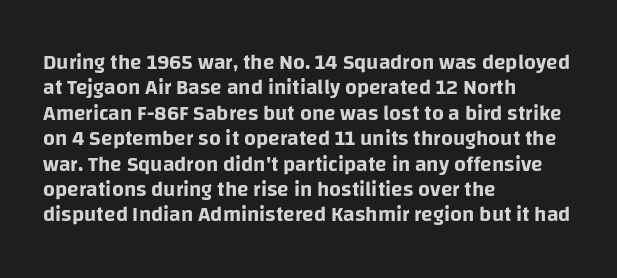
The image shows 21 px text type, upright; set left-aligned, line spacing 1.21x, normal letter spacing, not underlined.
